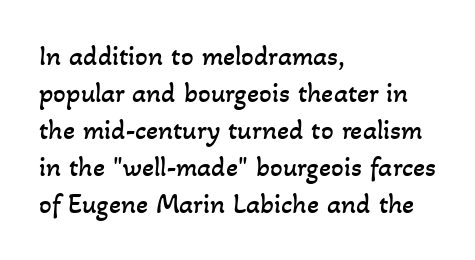
Q: Is the text bold? A: No.
Q: Is the text underlined? A: No.
Q: How is the paragraph aligned? A: Left-aligned.
Q: Is the spacing between letters normal or unusually wide? A: Normal.
Q: Is the spacing between lines tight, normal or loose? A: Normal.
Q: Width (condensed, normal, or wide)? A: Normal.
Q: Stroke contrast? A: Low.
Q: x-height? A: Small.
Q: Monospaced? A: No.
